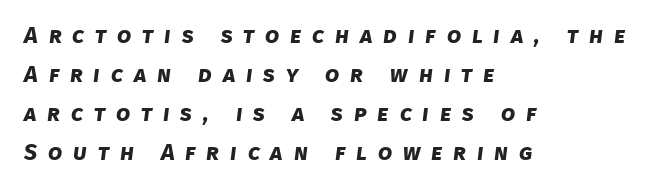
Q: Is the text bold? A: Yes.
Q: Is the text underlined? A: No.
Q: How is the paragraph aligned? A: Left-aligned.
Q: Is the spacing between letters normal or unusually wide? A: Unusually wide.
Q: Is the spacing between lines tight, normal or loose? A: Normal.
